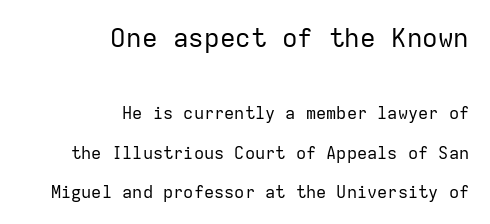
Q: Is the text bold? A: No.
Q: Is the text italic (slanted)? A: No, it is upright.
Q: Is the text underlined? A: No.
Q: How is the paragraph aligned? A: Right-aligned.
Q: Is the spacing between letters normal or unusually wide? A: Normal.
Q: Is the spacing between lines tight, normal or loose? A: Loose.
Q: Which block of text is set in a larger size, the first (top) or the second (bottom)? A: The first (top) one.
